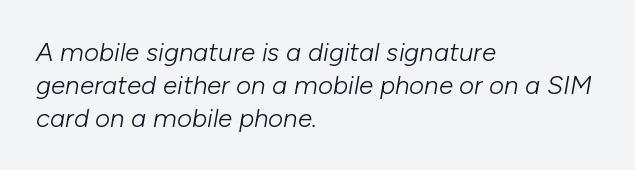
{"italic": "yes", "lean": "right", "slant_degrees": 10, "bold": "no", "underline": "no", "align": "left", "line_spacing": "normal", "line_spacing_ratio": 1.26, "letter_spacing": "normal", "letter_spacing_em": 0.0, "glyph_px": 26}
